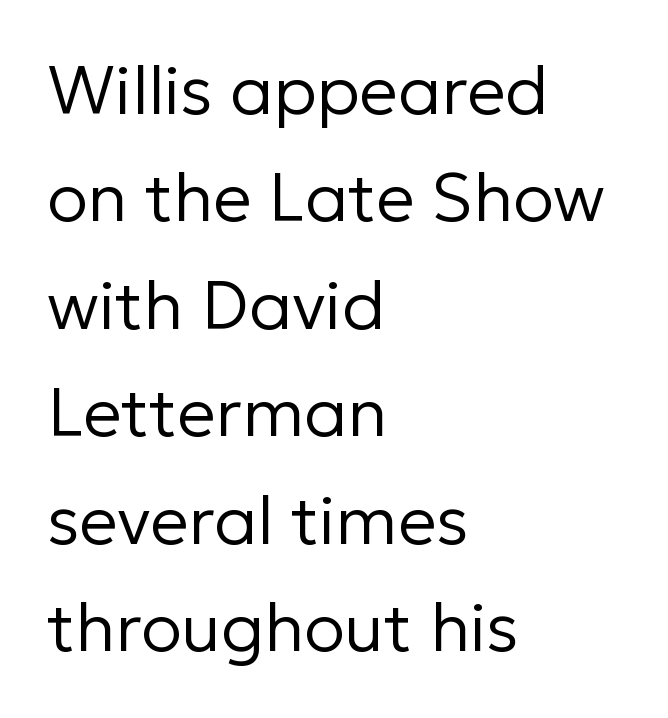
The image shows 68 px regular-weight sans-serif type, upright; set left-aligned, normal line spacing (1.58x), normal letter spacing, not underlined; low stroke contrast and a medium x-height.
